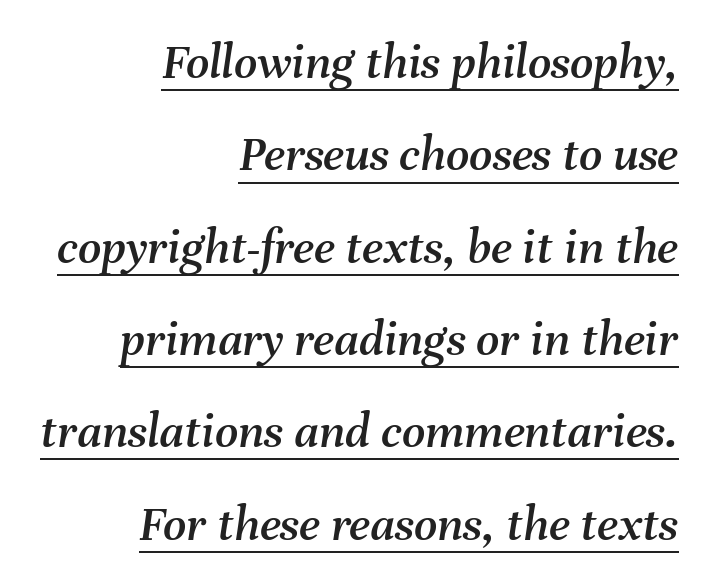
This sample is right-justified, so line beginnings fall wherever the words allow. Yep, that's italic — everything's leaning. Honestly, the underline is the first thing you notice here. Do the characters align in a grid? No, the font is proportional. Compared with typical body copy, the letter spacing here is the same.
